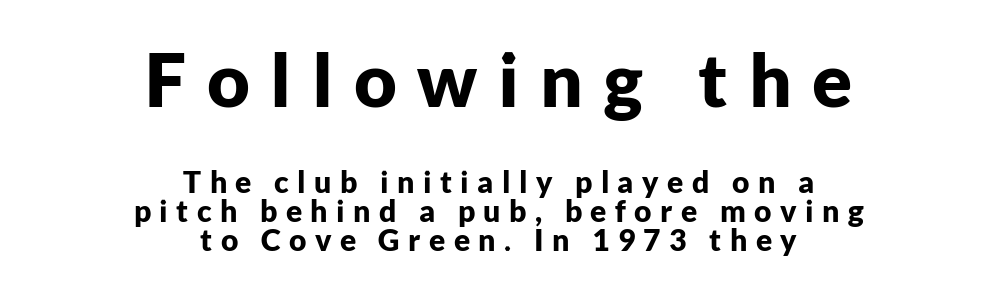
The image shows 74 px bold sans-serif type, upright; set centered, tight line spacing (0.96x), unusually wide letter spacing (+0.28 em), not underlined; the first (top) block is 2.47x larger; low stroke contrast and a medium x-height.
